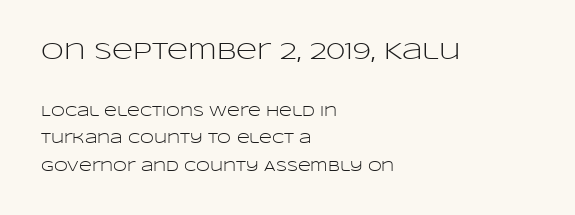
The image shows 23 px text type, upright; set left-aligned, loose line spacing (1.97x), normal letter spacing, not underlined; the first (top) block is 1.64x larger.
